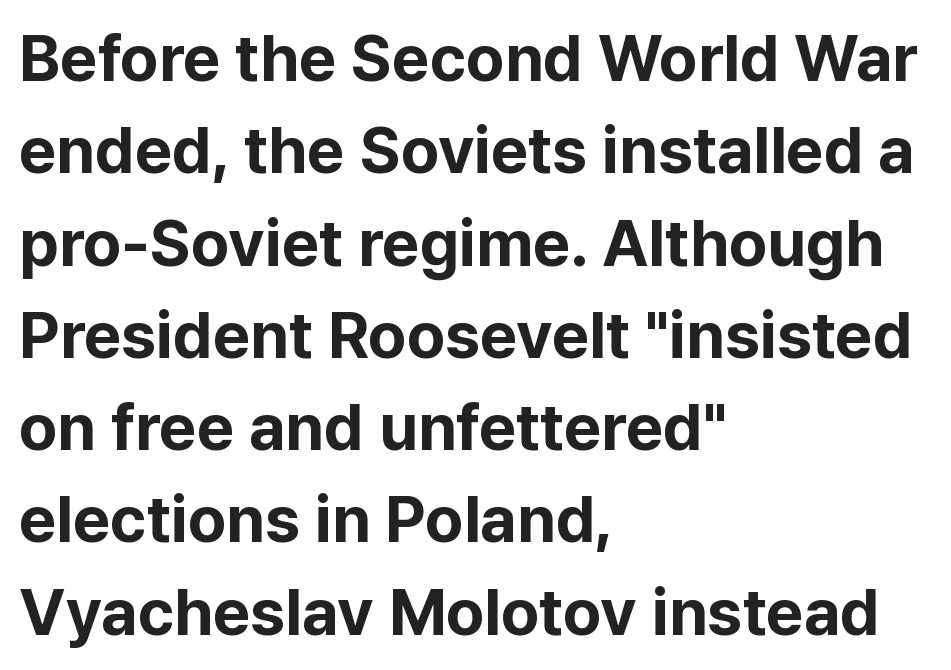
Q: Is the text bold? A: Yes.
Q: Is the text italic (slanted)? A: No, it is upright.
Q: Is the typeface a serif or a sans-serif typeface? A: Sans-serif.
Q: Is the text underlined? A: No.
Q: How is the paragraph aligned? A: Left-aligned.
Q: Is the spacing between letters normal or unusually wide? A: Normal.
Q: Is the spacing between lines tight, normal or loose? A: Normal.
Q: Width (condensed, normal, or wide)? A: Normal.
Q: Stroke contrast? A: Low.
Q: x-height? A: Medium.
Q: Monospaced? A: No.
